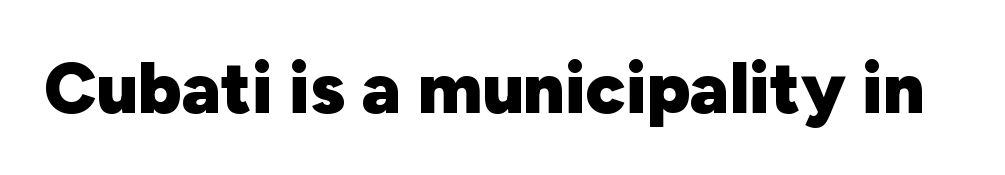
{"serif": "no", "italic": "no", "bold": "yes", "weight": "heavy", "width": "normal", "stroke_contrast": "low", "x_height": "medium", "monospaced": "no", "underline": "no", "letter_spacing": "normal", "letter_spacing_em": 0.0, "glyph_px": 72}
